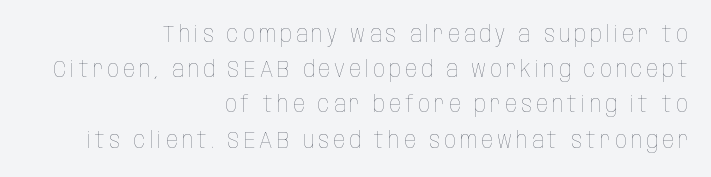
The image shows 23 px text type, upright; set right-aligned, normal line spacing (1.53x), not underlined.
